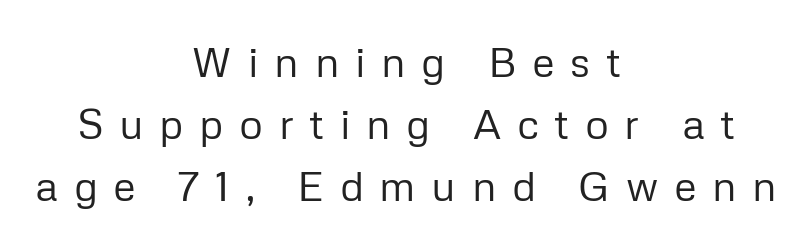
The image shows 42 px regular-weight sans-serif type, upright; set centered, normal line spacing (1.48x), unusually wide letter spacing (+0.37 em), not underlined; low stroke contrast and a medium x-height.
